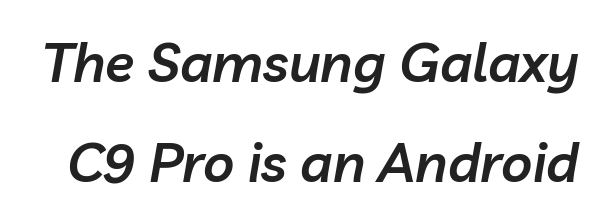
{"italic": "yes", "lean": "right", "slant_degrees": 10, "bold": "semi", "weight": "semibold", "width": "normal", "stroke_contrast": "low", "x_height": "medium", "monospaced": "no", "underline": "no", "line_spacing_ratio": 1.86, "letter_spacing": "normal", "letter_spacing_em": 0.0, "glyph_px": 54}
